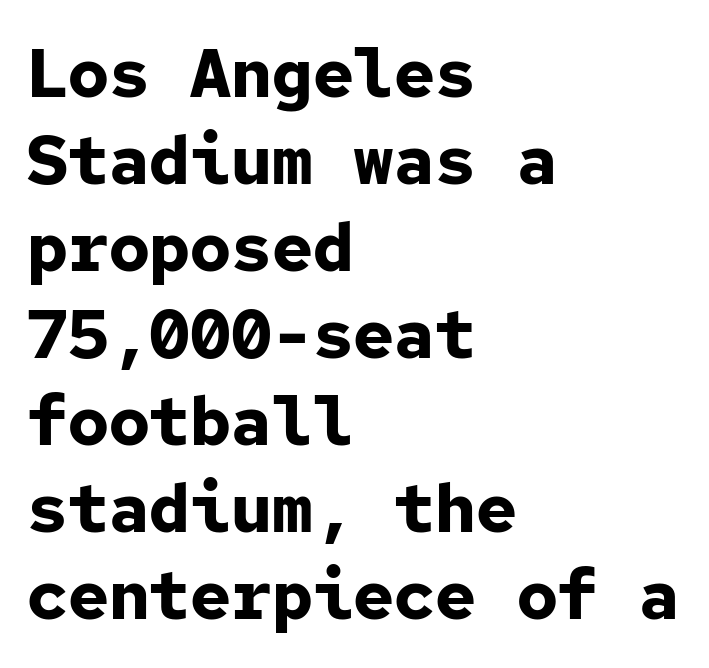
Q: Is the text bold? A: Yes.
Q: Is the text italic (slanted)? A: No, it is upright.
Q: Is the typeface a serif or a sans-serif typeface? A: Sans-serif.
Q: Is the text underlined? A: No.
Q: How is the paragraph aligned? A: Left-aligned.
Q: Is the spacing between letters normal or unusually wide? A: Normal.
Q: Is the spacing between lines tight, normal or loose? A: Normal.
Q: Width (condensed, normal, or wide)? A: Normal.
Q: Stroke contrast? A: Low.
Q: x-height? A: Medium.
Q: Monospaced? A: Yes.
